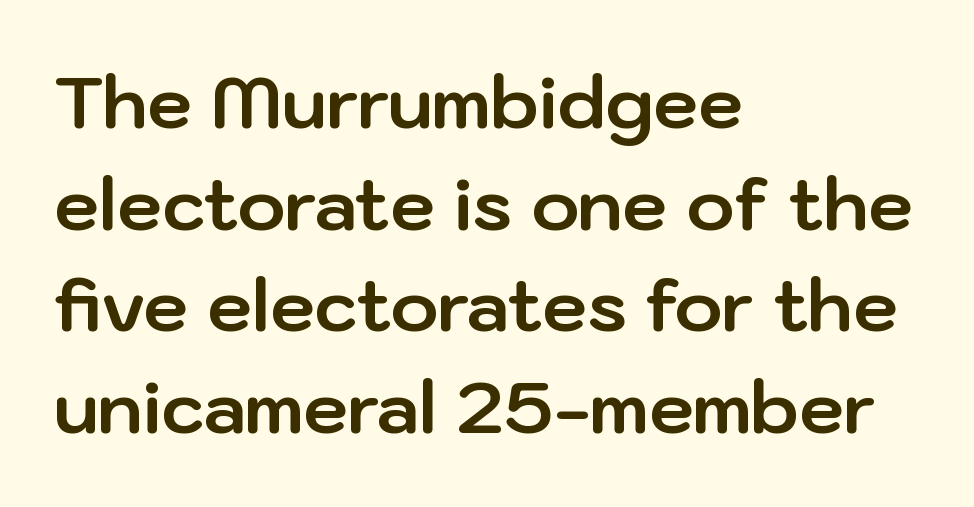
Q: Is the text bold? A: Yes.
Q: Is the text italic (slanted)? A: No, it is upright.
Q: Is the typeface a serif or a sans-serif typeface? A: Sans-serif.
Q: Is the text underlined? A: No.
Q: How is the paragraph aligned? A: Left-aligned.
Q: Is the spacing between letters normal or unusually wide? A: Normal.
Q: Is the spacing between lines tight, normal or loose? A: Normal.
Q: Width (condensed, normal, or wide)? A: Normal.
Q: Stroke contrast? A: Low.
Q: x-height? A: Medium.
Q: Monospaced? A: No.
